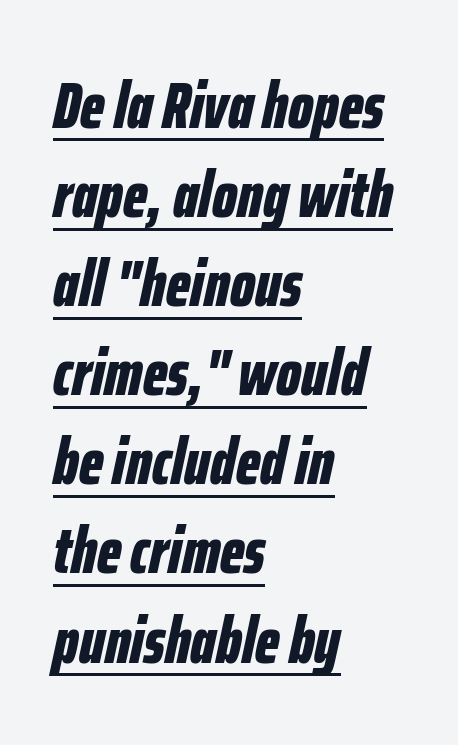
{"italic": "yes", "lean": "right", "slant_degrees": 12, "bold": "yes", "weight": "bold", "width": "condensed", "stroke_contrast": "low", "x_height": "medium", "monospaced": "no", "underline": "yes", "align": "left", "line_spacing": "normal", "line_spacing_ratio": 1.35, "letter_spacing": "normal", "letter_spacing_em": 0.0, "glyph_px": 66}
